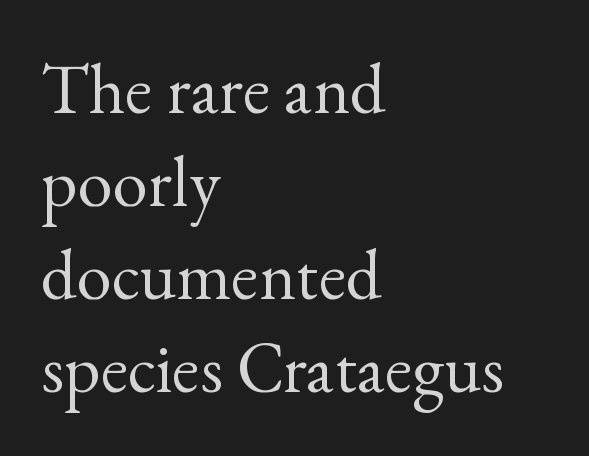
The weight tops out at a normal text grade. A typesetter would call this proportional, since set widths differ per character. A typesetter would label this face a serif. The type is set solid horizontally, with unmodified tracking. A typesetter would mark this as roman, not italic. Each new line begins a customary step beneath the previous one.
